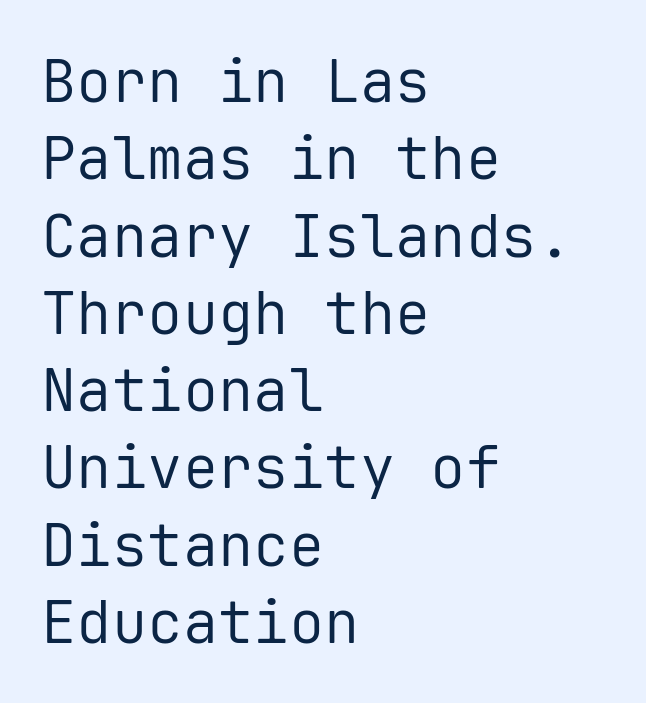
The passage shown has conventional tracking throughout. The typeface chosen for these lines omits serifs. Unlike italic type, these characters show no tilt at all. Descenders hang freely into open space. Do the characters align in a grid? Yes, the font is monospaced.
